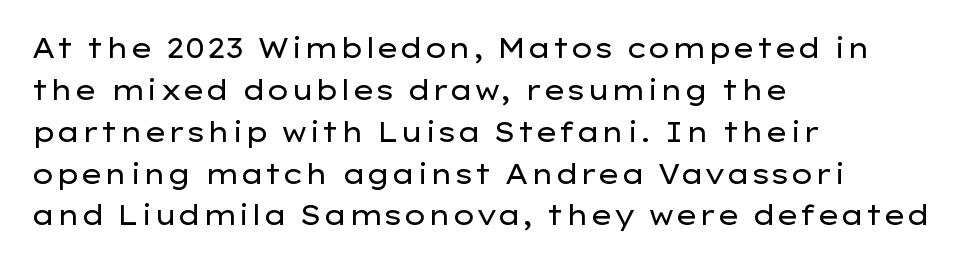
Q: Is the text bold? A: No.
Q: Is the text italic (slanted)? A: No, it is upright.
Q: Is the text underlined? A: No.
Q: How is the paragraph aligned? A: Left-aligned.
Q: Is the spacing between letters normal or unusually wide? A: Normal.
Q: Is the spacing between lines tight, normal or loose? A: Normal.
